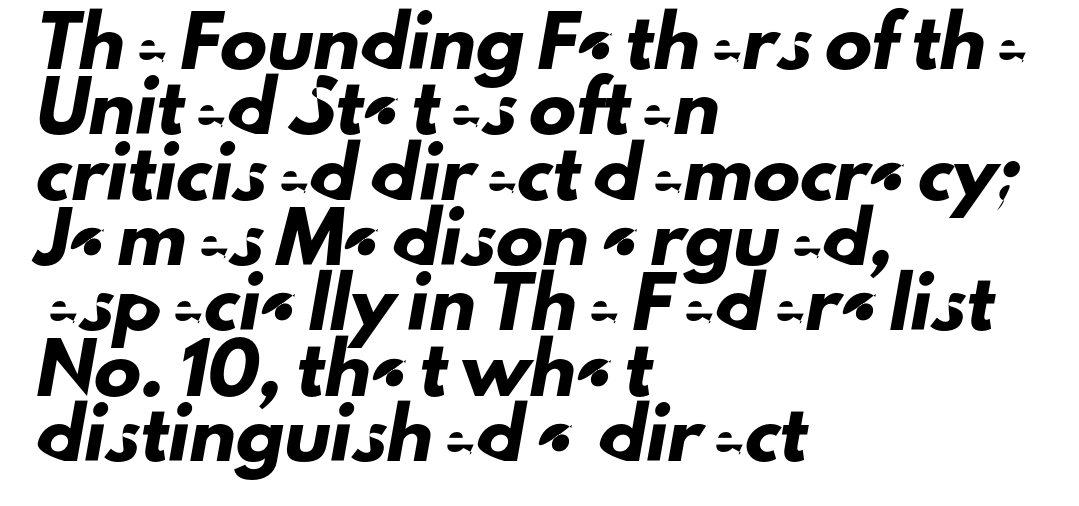
{"serif": "no", "width": "normal", "stroke_contrast": "low", "x_height": "small", "monospaced": "no", "underline": "no", "align": "left", "line_spacing": "normal", "line_spacing_ratio": 1.39, "letter_spacing": "normal", "letter_spacing_em": 0.0, "glyph_px": 47}
